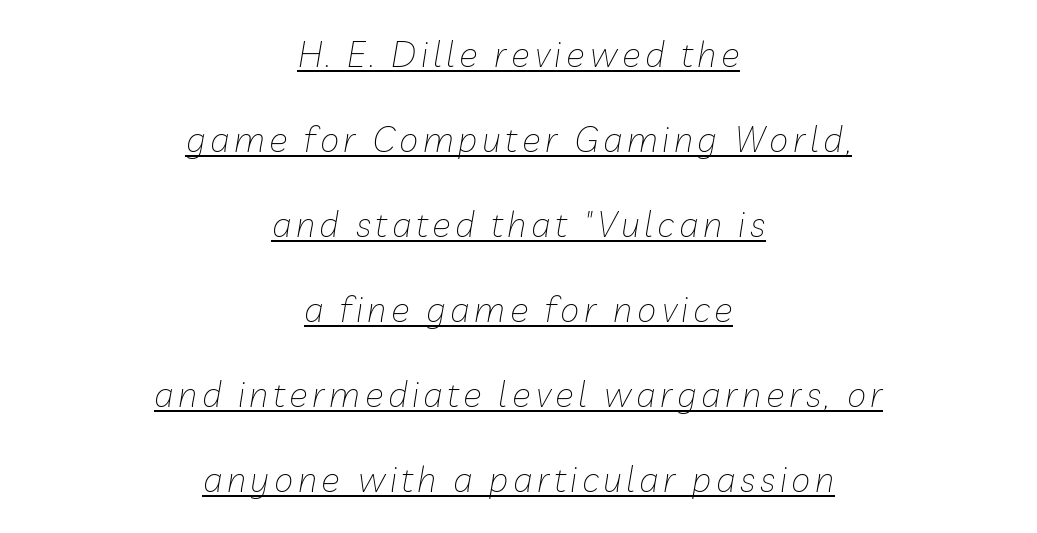
Q: Is the text bold? A: No.
Q: Is the text italic (slanted)? A: Yes, it leans right by about 10 degrees.
Q: Is the text underlined? A: Yes.
Q: How is the paragraph aligned? A: Centered.
Q: Is the spacing between lines tight, normal or loose? A: Loose.
Q: Width (condensed, normal, or wide)? A: Normal.
Q: Stroke contrast? A: Low.
Q: x-height? A: Medium.
Q: Monospaced? A: No.
